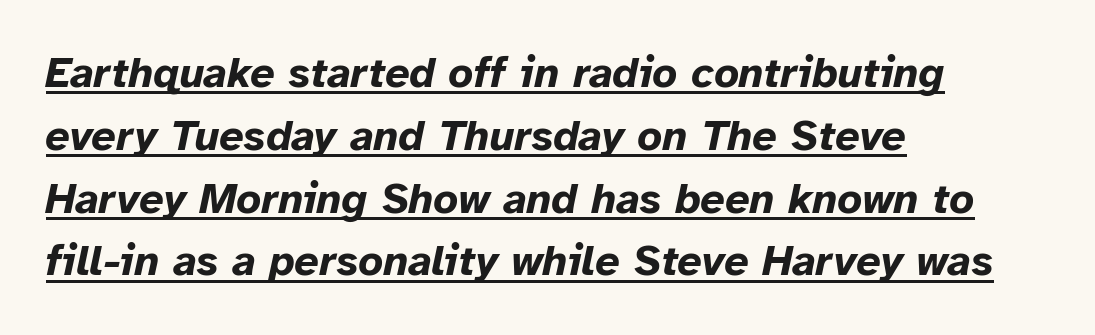
Summary of weight: heavy, a full bold. The glyphs look as if they've been sheared to an angle. The ragged edge is on the right, which tells us the setting is flush left. The rows are spaced the way most documents space them. Each letter keeps its own natural width here, so spacing adapts to shape.
